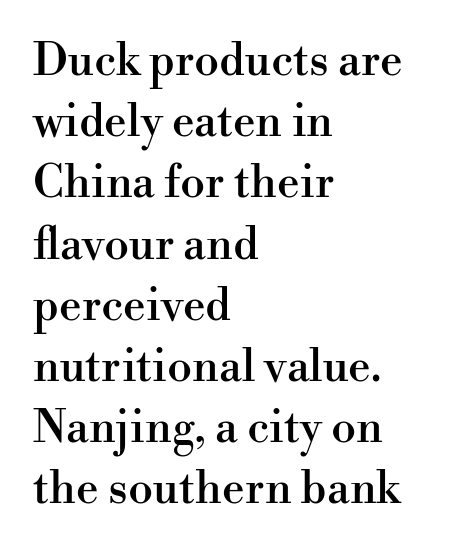
Q: Is the text italic (slanted)? A: No, it is upright.
Q: Is the typeface a serif or a sans-serif typeface? A: Serif.
Q: Is the text underlined? A: No.
Q: How is the paragraph aligned? A: Left-aligned.
Q: Is the spacing between letters normal or unusually wide? A: Normal.
Q: Is the spacing between lines tight, normal or loose? A: Normal.
Q: Width (condensed, normal, or wide)? A: Normal.
Q: Stroke contrast? A: High.
Q: x-height? A: Small.
Q: Monospaced? A: No.
